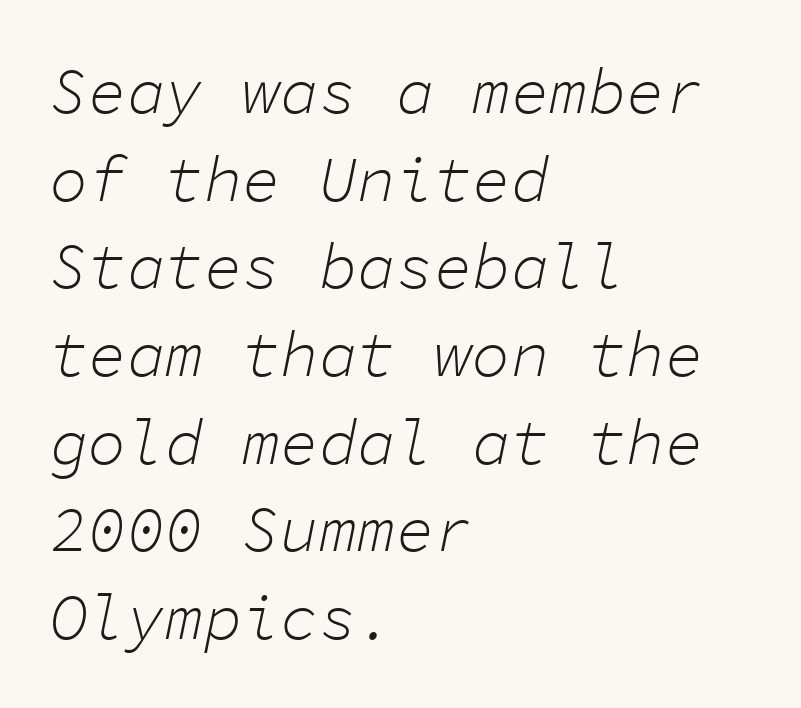
The image shows 64 px light type, italic (leaning right), monospaced; set left-aligned, normal line spacing (1.37x), normal letter spacing, not underlined; low stroke contrast and a medium x-height.
